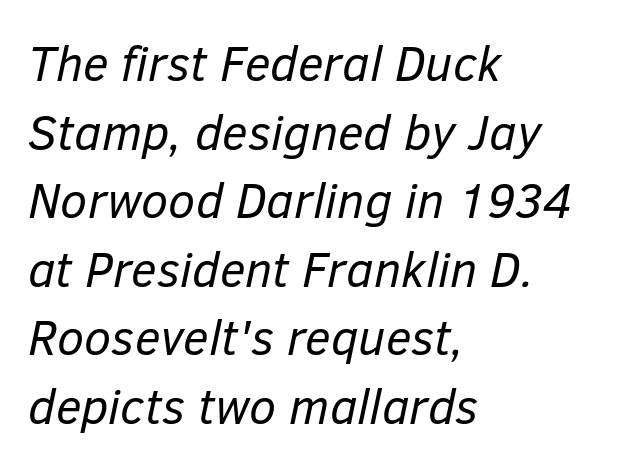
All the whitespace from short lines collects on the right. The font's italic variant was chosen for this text. The space between consecutive lines is moderate. The baseline area is clear. Here the glyphs are tracked normally, forming tight word shapes. Stems here are at most as thick as an everyday book face.
